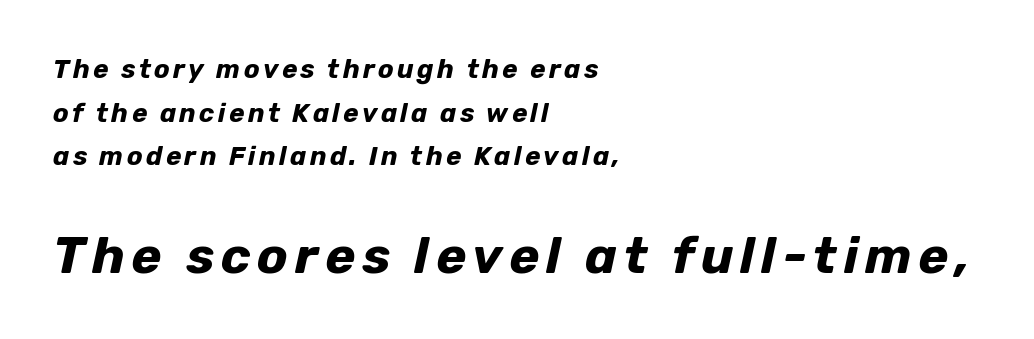
{"italic": "yes", "lean": "right", "slant_degrees": 12, "bold": "yes", "weight": "bold", "width": "normal", "stroke_contrast": "low", "x_height": "medium", "monospaced": "no", "underline": "no", "align": "left", "line_spacing": "normal", "line_spacing_ratio": 1.68, "larger_block": "second", "size_ratio": 1.96, "glyph_px": 51}
